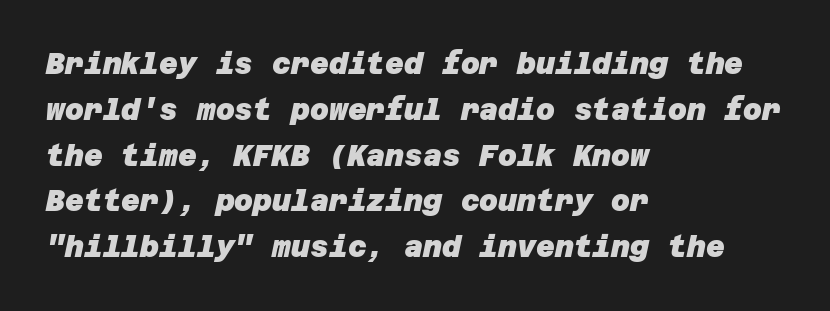
Baseline-to-baseline distance is the conventional proportion of letter height. Nobody drew a line under any word here. I'd call this a sans setting — the letters go barefoot. Reading down the block, your eye returns to a fixed left position each line. Inter-character spacing is left at the font's built-in metrics. Bold? Absolutely — the strokes are thick and heavy.
